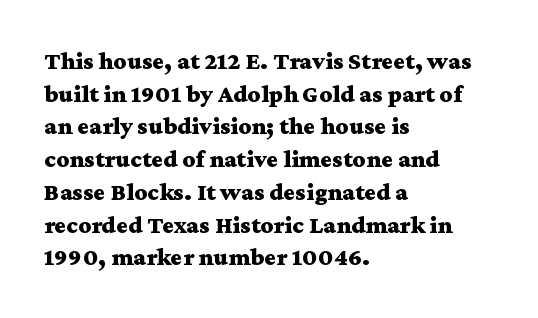
Q: Is the text bold? A: Yes.
Q: Is the text italic (slanted)? A: No, it is upright.
Q: Is the text underlined? A: No.
Q: How is the paragraph aligned? A: Left-aligned.
Q: Is the spacing between letters normal or unusually wide? A: Normal.
Q: Is the spacing between lines tight, normal or loose? A: Normal.
